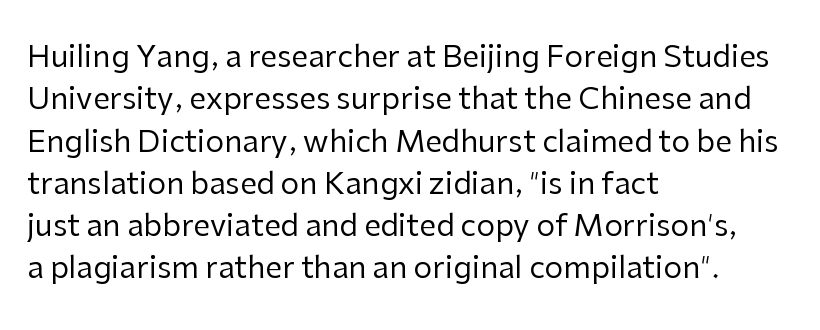
Q: Is the text bold? A: No.
Q: Is the text italic (slanted)? A: No, it is upright.
Q: Is the typeface a serif or a sans-serif typeface? A: Sans-serif.
Q: Is the text underlined? A: No.
Q: How is the paragraph aligned? A: Left-aligned.
Q: Is the spacing between letters normal or unusually wide? A: Normal.
Q: Is the spacing between lines tight, normal or loose? A: Normal.
Q: Width (condensed, normal, or wide)? A: Normal.
Q: Stroke contrast? A: Low.
Q: x-height? A: Medium.
Q: Monospaced? A: No.
